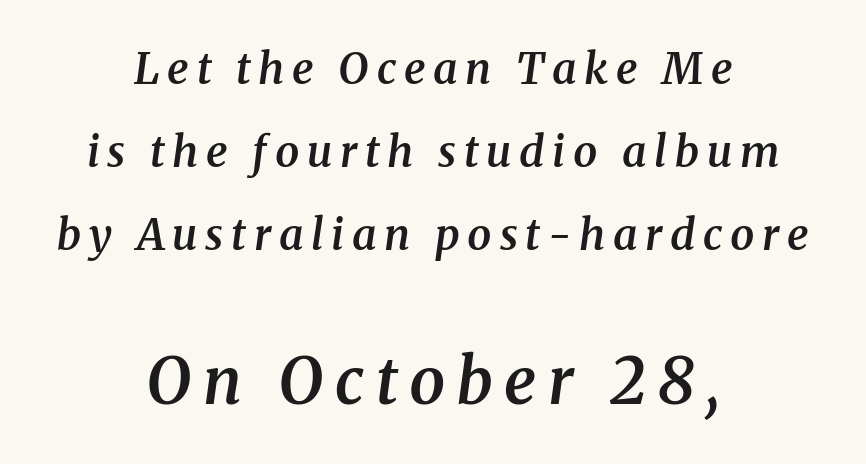
Q: Is the text bold? A: Semi-bold.
Q: Is the text italic (slanted)? A: Yes, it leans right by about 8 degrees.
Q: Is the typeface a serif or a sans-serif typeface? A: Serif.
Q: Is the text underlined? A: No.
Q: How is the paragraph aligned? A: Centered.
Q: Is the spacing between lines tight, normal or loose? A: Loose.
Q: Which block of text is set in a larger size, the first (top) or the second (bottom)? A: The second (bottom) one.
Q: Width (condensed, normal, or wide)? A: Normal.
Q: Stroke contrast? A: Medium.
Q: x-height? A: Medium.
Q: Monospaced? A: No.
